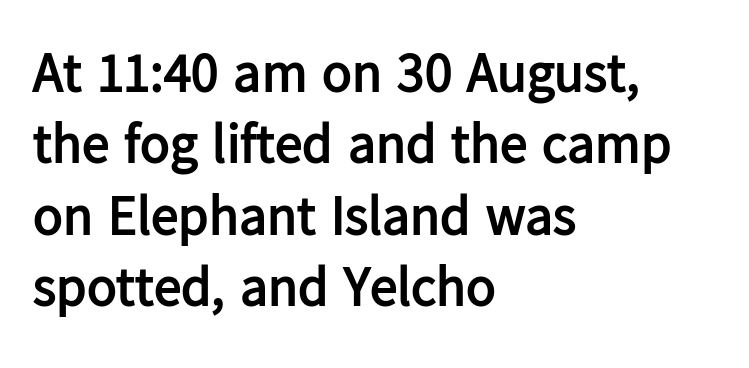
These lines are rendered in a variable-pitch font. The line texture is even and compact thanks to regular tracking. Check under the words: just untouched page. Nope, not italic — everything's standing straight. A typesetter would call this leading conventional body-copy spacing. The font is running at its bold setting.
